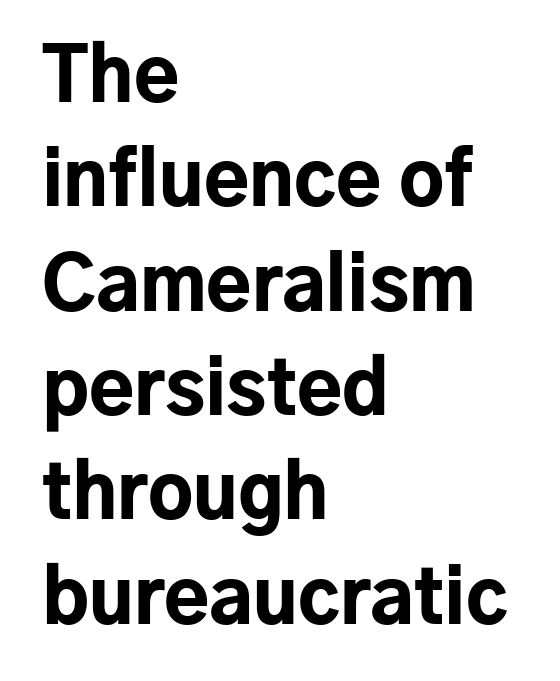
Letterform terminals end flat and unadorned throughout the passage. Each letter keeps its own natural width here, so spacing adapts to shape. Each row of text sits above clean, open space. The lettering holds an erect, upright posture throughout.
